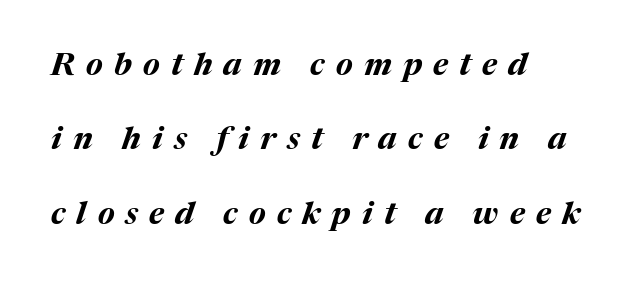
Any mark beneath the type? The region is blank. Is the type slanted? Yes — the strokes lean at a clear angle. Rows of type keep a wide berth in the vertical direction. Students, note that the glyphs here are deliberately spaced far apart.
